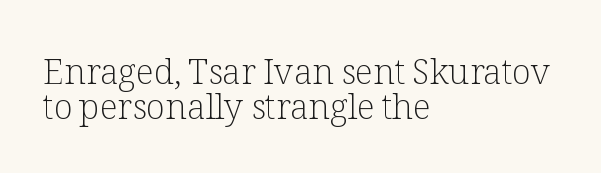
{"serif": "yes", "italic": "no", "bold": "no", "weight": "light", "width": "normal", "stroke_contrast": "low", "x_height": "medium", "monospaced": "no", "underline": "no", "align": "left", "line_spacing": "tight", "line_spacing_ratio": 1.0, "letter_spacing": "normal", "letter_spacing_em": 0.0, "glyph_px": 35}
